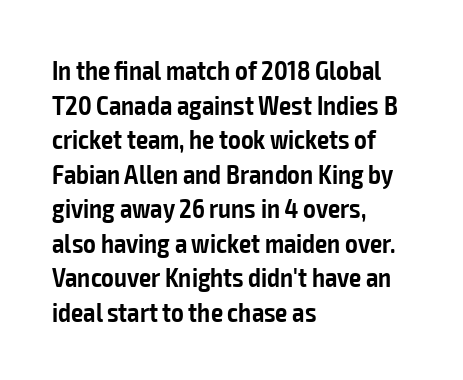
The image shows 27 px text type, upright; set left-aligned, normal line spacing (1.28x), normal letter spacing, not underlined.
